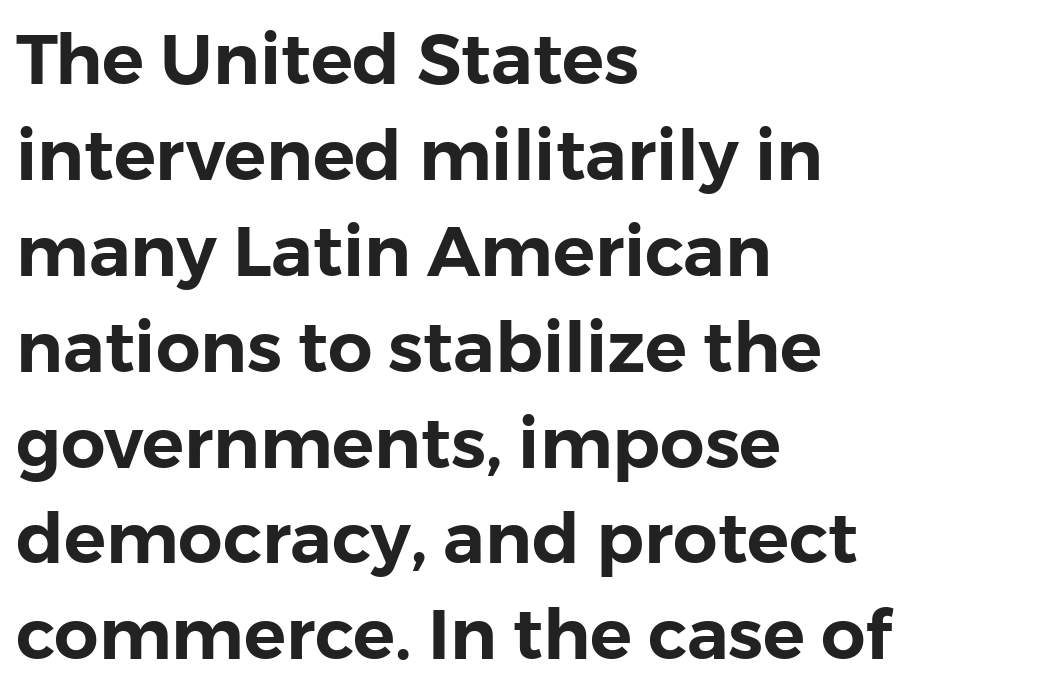
{"serif": "no", "italic": "no", "width": "normal", "stroke_contrast": "low", "x_height": "medium", "monospaced": "no", "underline": "no", "align": "left", "line_spacing": "normal", "line_spacing_ratio": 1.37, "letter_spacing": "normal", "letter_spacing_em": 0.0, "glyph_px": 70}
